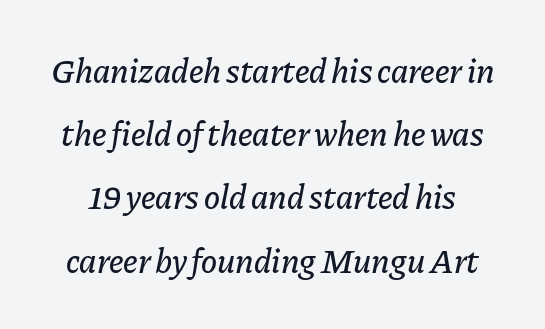
{"italic": "yes", "lean": "right", "slant_degrees": 11, "width": "normal", "stroke_contrast": "low", "x_height": "medium", "monospaced": "no", "underline": "no", "line_spacing_ratio": 1.86, "letter_spacing": "normal", "letter_spacing_em": 0.0, "glyph_px": 34}
